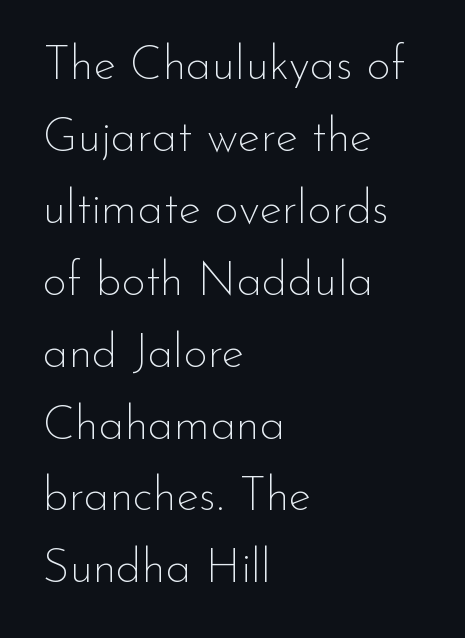
The image shows 47 px thin sans-serif type, upright; set left-aligned, normal line spacing (1.53x), normal letter spacing, not underlined; low stroke contrast and a small x-height.
